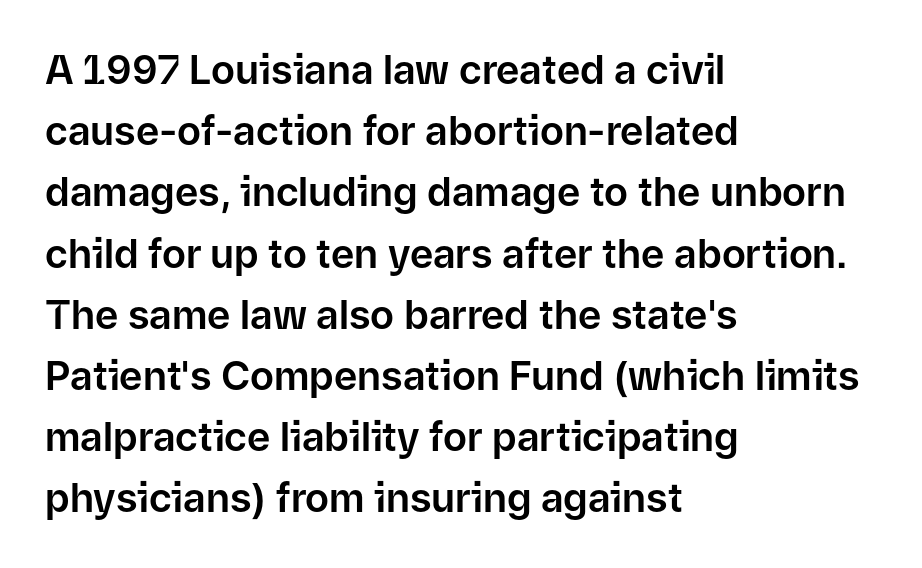
The image shows 40 px sans-serif type, upright; set left-aligned, normal line spacing (1.53x), normal letter spacing, not underlined; low stroke contrast and a medium x-height.
